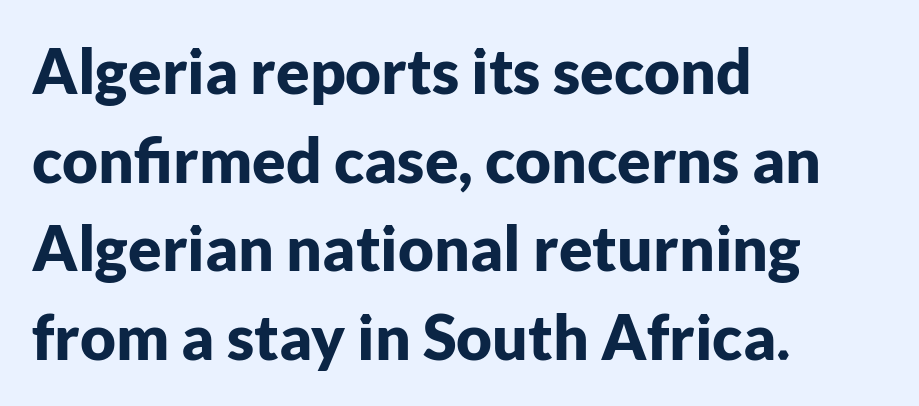
{"serif": "no", "italic": "no", "bold": "yes", "weight": "bold", "width": "normal", "stroke_contrast": "low", "x_height": "medium", "monospaced": "no", "underline": "no", "align": "left", "line_spacing": "normal", "line_spacing_ratio": 1.43, "letter_spacing": "normal", "letter_spacing_em": 0.0, "glyph_px": 62}
